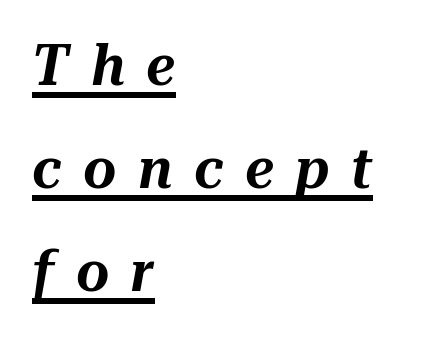
Emphasis-style slanted type is in use. Is this a fixed-width face? No — the glyphs have proportional, varying widths. Is the block centered? No — it sits flush against the left margin. The tracking reads as deliberately expanded to a designer's eye.
